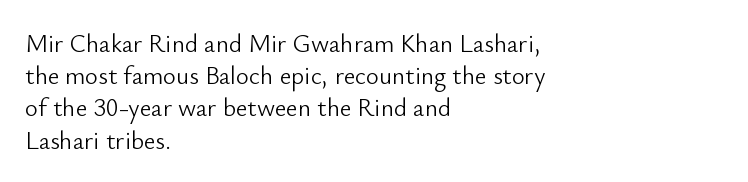
{"italic": "no", "bold": "no", "underline": "no", "align": "left", "line_spacing": "normal", "line_spacing_ratio": 1.29, "letter_spacing": "normal", "letter_spacing_em": 0.0, "glyph_px": 25}
